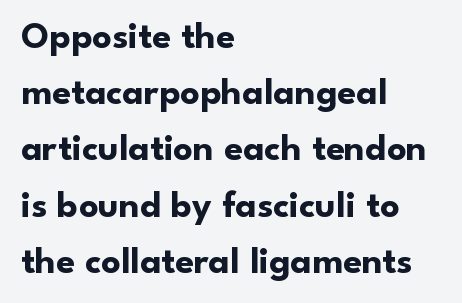
{"serif": "no", "italic": "no", "bold": "yes", "weight": "bold", "width": "normal", "stroke_contrast": "low", "x_height": "small", "monospaced": "no", "underline": "no", "align": "left", "line_spacing": "normal", "line_spacing_ratio": 1.48, "letter_spacing": "normal", "letter_spacing_em": 0.0, "glyph_px": 38}
